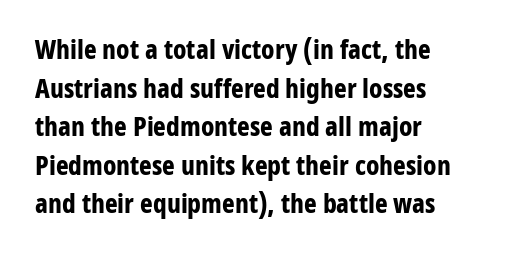
The image shows 27 px bold type, upright; set left-aligned, normal line spacing (1.43x), normal letter spacing, not underlined.
